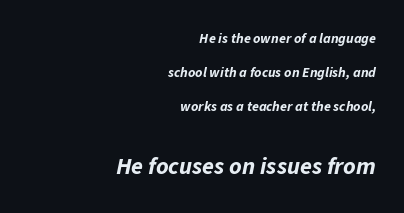
Every row of glyphs terminates at an identical x-position on the right. How are the letters spaced? Ordinarily, with no added tracking. If you drew a line through each stem, it would be angled. Horizontal bands of white between lines are thick stripes.
